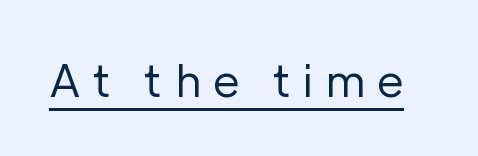
Nothing heavy about these letters — not bold at all. When letters stand straight like this, we call the style roman or upright. Notice how a bar underscores the lettering throughout. Proportional: the letters do not fall into vertical columns.
